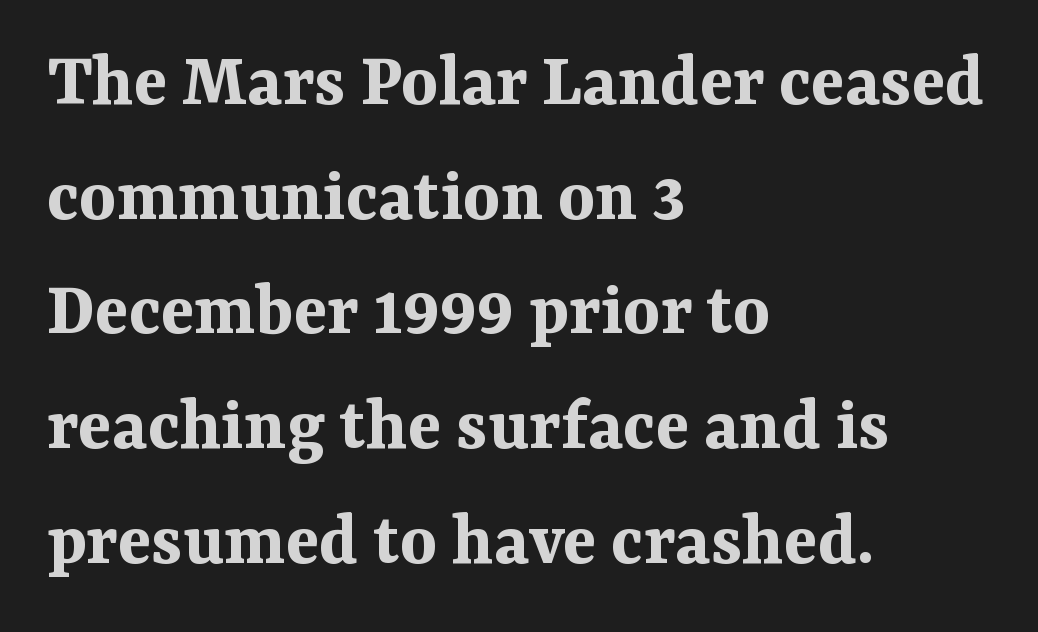
The image shows 78 px bold serif type, upright; set left-aligned, normal line spacing (1.47x), normal letter spacing, not underlined; medium stroke contrast and a medium x-height.
